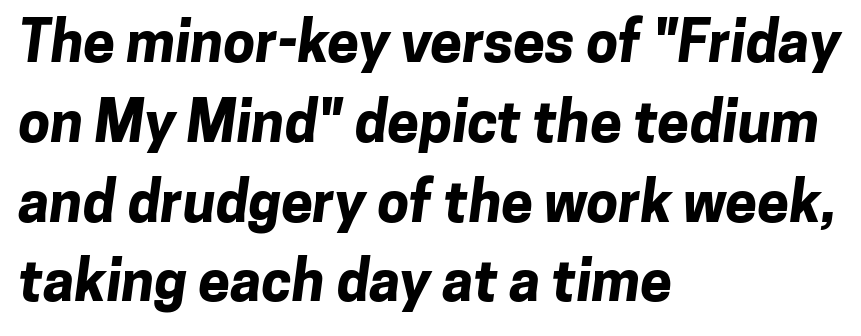
Look at the bottom of the vertical strokes: they stop flat, with no serifs. Normally led — the rows are evenly, conventionally spaced. Looks like regular typesetting: each glyph gets only the width it needs. No word sits above an underline.
